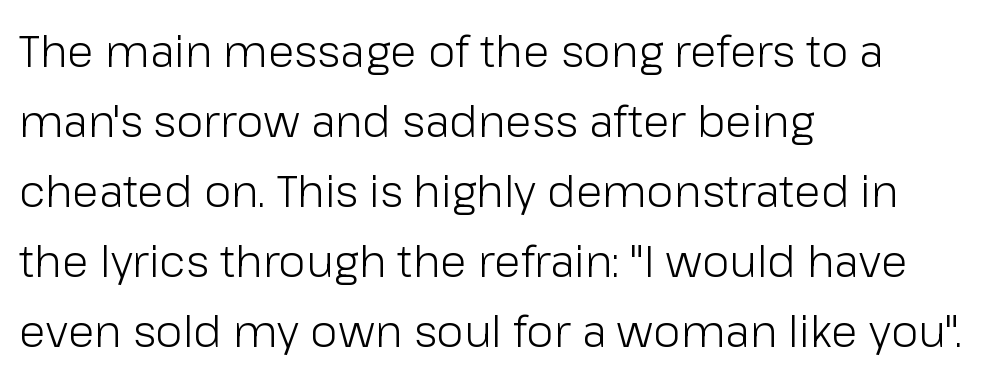
Q: Is the text bold? A: No.
Q: Is the text italic (slanted)? A: No, it is upright.
Q: Is the typeface a serif or a sans-serif typeface? A: Sans-serif.
Q: Is the text underlined? A: No.
Q: How is the paragraph aligned? A: Left-aligned.
Q: Is the spacing between letters normal or unusually wide? A: Normal.
Q: Is the spacing between lines tight, normal or loose? A: Normal.
Q: Width (condensed, normal, or wide)? A: Normal.
Q: Stroke contrast? A: Low.
Q: x-height? A: Medium.
Q: Monospaced? A: No.
